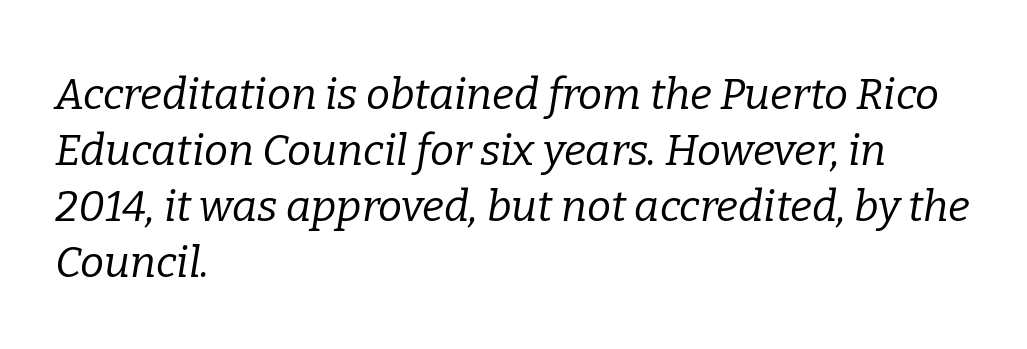
Q: Is the text bold? A: No.
Q: Is the text italic (slanted)? A: Yes, it leans right by about 9 degrees.
Q: Is the typeface a serif or a sans-serif typeface? A: Serif.
Q: Is the text underlined? A: No.
Q: How is the paragraph aligned? A: Left-aligned.
Q: Is the spacing between letters normal or unusually wide? A: Normal.
Q: Is the spacing between lines tight, normal or loose? A: Normal.
Q: Width (condensed, normal, or wide)? A: Normal.
Q: Stroke contrast? A: Low.
Q: x-height? A: Medium.
Q: Monospaced? A: No.
